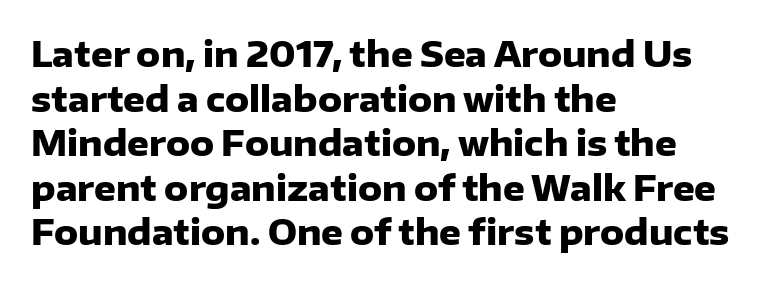
{"serif": "no", "italic": "no", "bold": "yes", "weight": "heavy", "width": "normal", "stroke_contrast": "low", "x_height": "medium", "monospaced": "no", "underline": "no", "align": "left", "line_spacing": "normal", "line_spacing_ratio": 1.31, "letter_spacing": "normal", "letter_spacing_em": 0.0, "glyph_px": 34}
